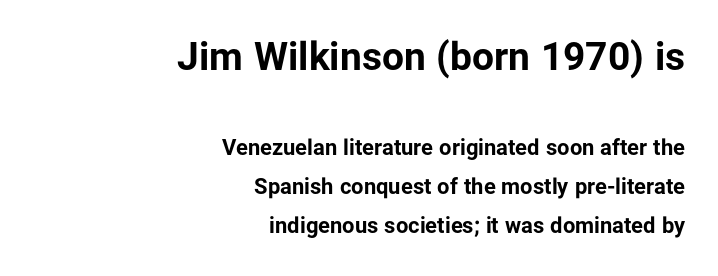
{"serif": "no", "italic": "no", "bold": "yes", "weight": "bold", "width": "normal", "stroke_contrast": "low", "x_height": "medium", "monospaced": "no", "underline": "no", "align": "right", "line_spacing_ratio": 1.78, "letter_spacing": "normal", "letter_spacing_em": 0.0, "larger_block": "first", "size_ratio": 1.77, "glyph_px": 39}
